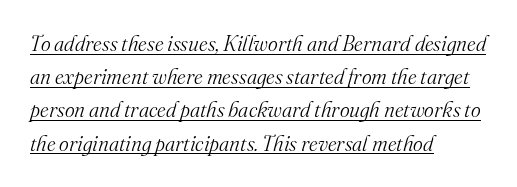
Q: Is the text bold? A: No.
Q: Is the text italic (slanted)? A: Yes, it leans right by about 16 degrees.
Q: Is the text underlined? A: Yes.
Q: How is the paragraph aligned? A: Left-aligned.
Q: Is the spacing between letters normal or unusually wide? A: Normal.
Q: Is the spacing between lines tight, normal or loose? A: Normal.
